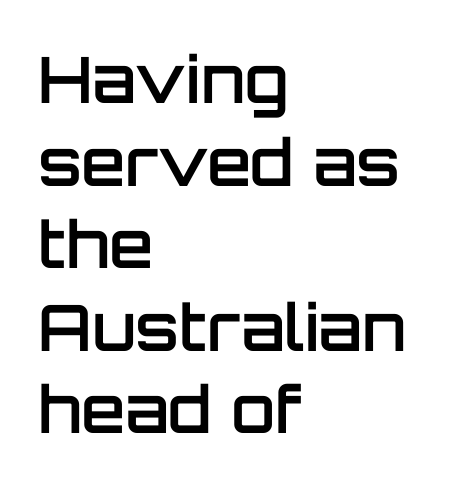
The image shows 64 px semibold sans-serif type, upright; set left-aligned, normal line spacing (1.29x), normal letter spacing, not underlined; low stroke contrast and a large x-height.
